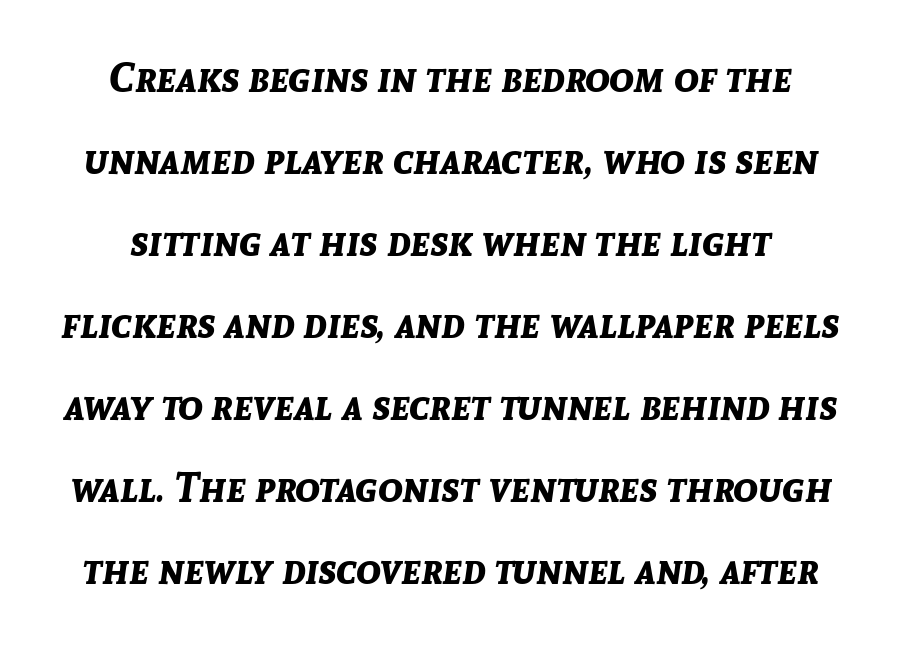
Q: Is the text bold? A: Yes.
Q: Is the text italic (slanted)? A: Yes, it leans right by about 8 degrees.
Q: Is the text underlined? A: No.
Q: Is the spacing between letters normal or unusually wide? A: Normal.
Q: Is the spacing between lines tight, normal or loose? A: Loose.
Q: Width (condensed, normal, or wide)? A: Normal.
Q: Stroke contrast? A: Low.
Q: x-height? A: Medium.
Q: Monospaced? A: No.
